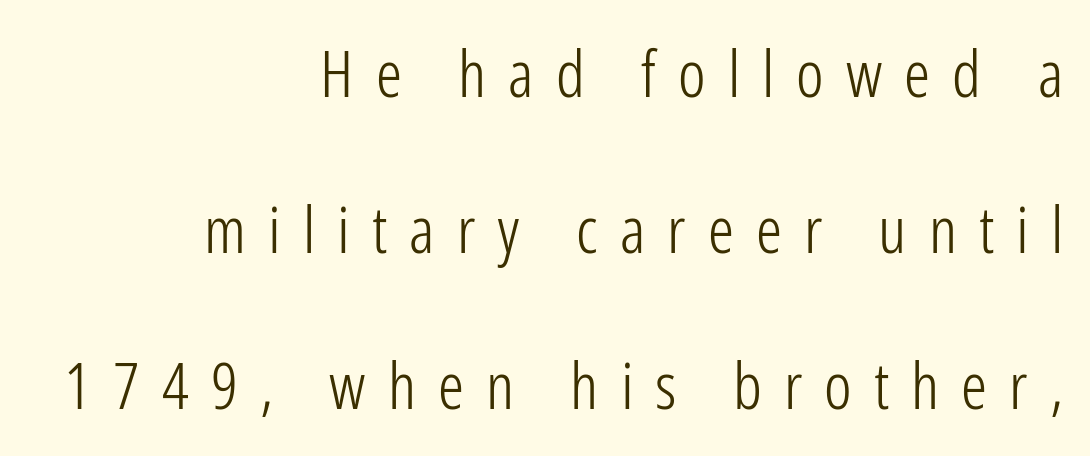
{"serif": "no", "italic": "no", "bold": "no", "weight": "light", "width": "condensed", "stroke_contrast": "low", "x_height": "medium", "monospaced": "no", "underline": "no", "align": "right", "line_spacing": "loose", "line_spacing_ratio": 2.4, "letter_spacing": "wide", "letter_spacing_em": 0.34, "glyph_px": 65}
